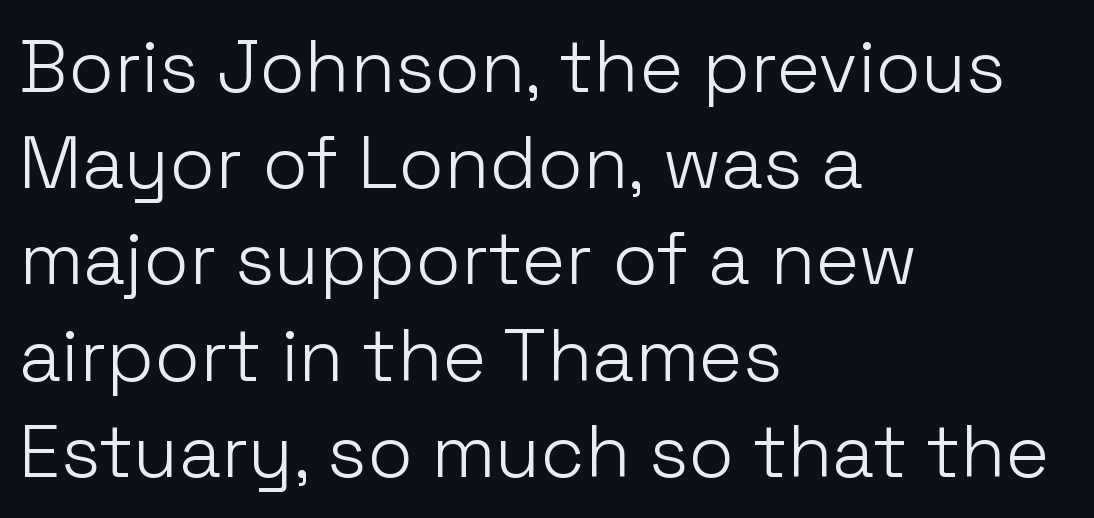
{"serif": "no", "italic": "no", "bold": "no", "weight": "light", "width": "normal", "stroke_contrast": "low", "x_height": "medium", "monospaced": "no", "underline": "no", "align": "left", "line_spacing": "normal", "line_spacing_ratio": 1.3, "letter_spacing": "normal", "letter_spacing_em": 0.0, "glyph_px": 74}
